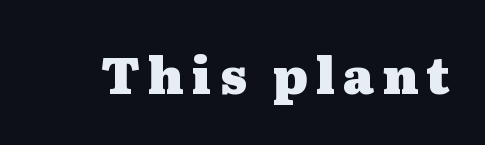
Q: Is the text bold? A: Yes.
Q: Is the text italic (slanted)? A: No, it is upright.
Q: Is the typeface a serif or a sans-serif typeface? A: Serif.
Q: Is the text underlined? A: No.
Q: Width (condensed, normal, or wide)? A: Wide.
Q: Stroke contrast? A: Medium.
Q: x-height? A: Medium.
Q: Monospaced? A: No.
